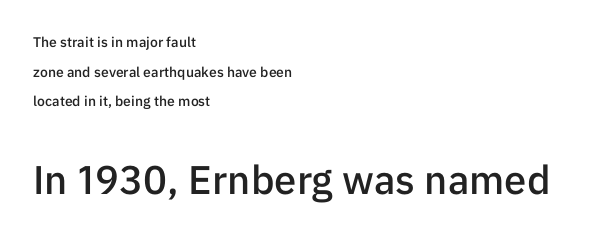
{"serif": "no", "italic": "no", "bold": "semi", "weight": "semibold", "width": "normal", "stroke_contrast": "low", "x_height": "medium", "monospaced": "no", "underline": "no", "align": "left", "line_spacing": "loose", "line_spacing_ratio": 2.12, "letter_spacing": "normal", "letter_spacing_em": 0.0, "larger_block": "second", "size_ratio": 2.86, "glyph_px": 40}
